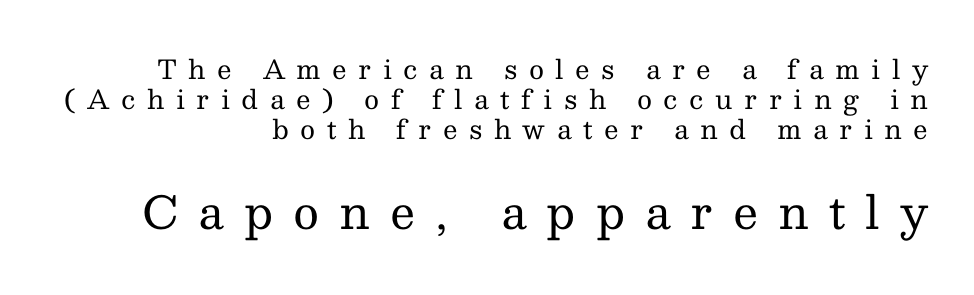
The image shows 45 px regular-weight serif type, upright; set right-aligned, tight line spacing (1.15x), unusually wide letter spacing (+0.44 em), not underlined; the second (bottom) block is 1.73x larger; medium stroke contrast and a medium x-height.
